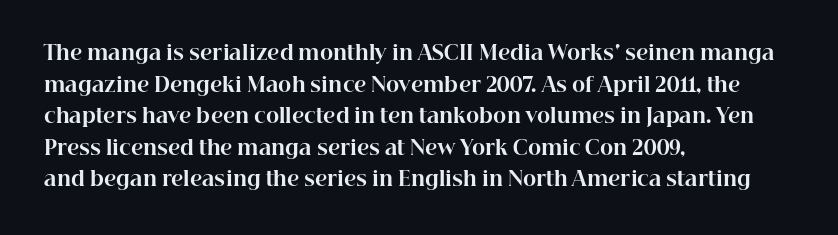
The image shows 20 px bold type, upright; set left-aligned, normal line spacing (1.58x), normal letter spacing, not underlined.
